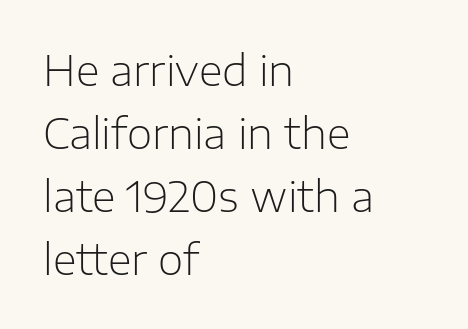
Nobody touched the tracking dial on this one. You could not count columns in this text — the font is proportionally spaced. The letters stand upright; this is a roman face. These lines are composed in type without serifs. The lines in this sample share a left origin and differ only in where they stop. One glance says typical: line gaps are just what's usual.
